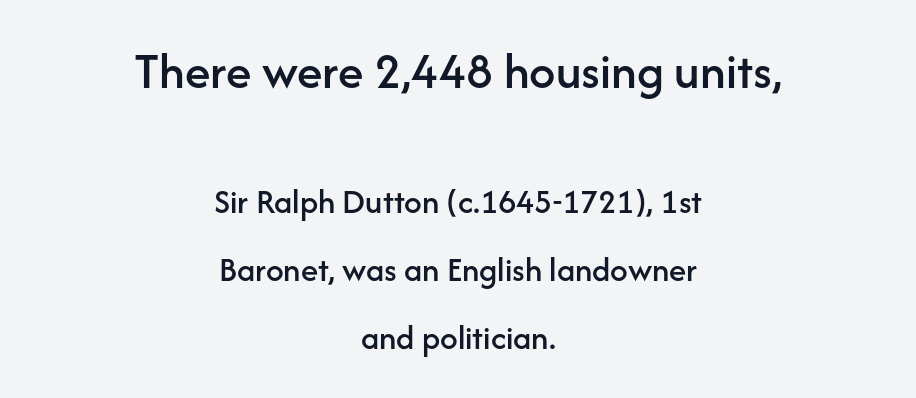
The image shows 52 px sans-serif type, upright; set centered, loose line spacing (1.94x), normal letter spacing, not underlined; the first (top) block is 1.49x larger; low stroke contrast and a medium x-height.
